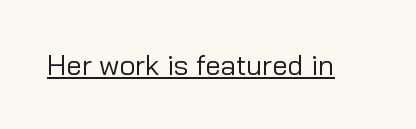
The image shows 28 px regular-weight sans-serif type, upright; set normal letter spacing, underlined; low stroke contrast and a medium x-height.
